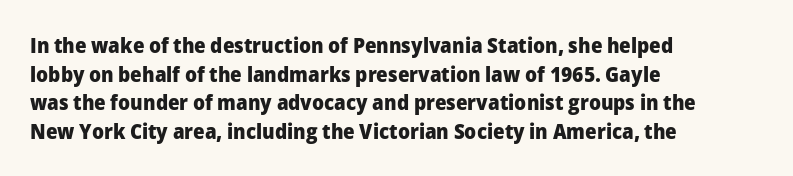
Q: Is the text bold? A: Yes.
Q: Is the text italic (slanted)? A: No, it is upright.
Q: Is the text underlined? A: No.
Q: How is the paragraph aligned? A: Left-aligned.
Q: Is the spacing between letters normal or unusually wide? A: Normal.
Q: Is the spacing between lines tight, normal or loose? A: Normal.
